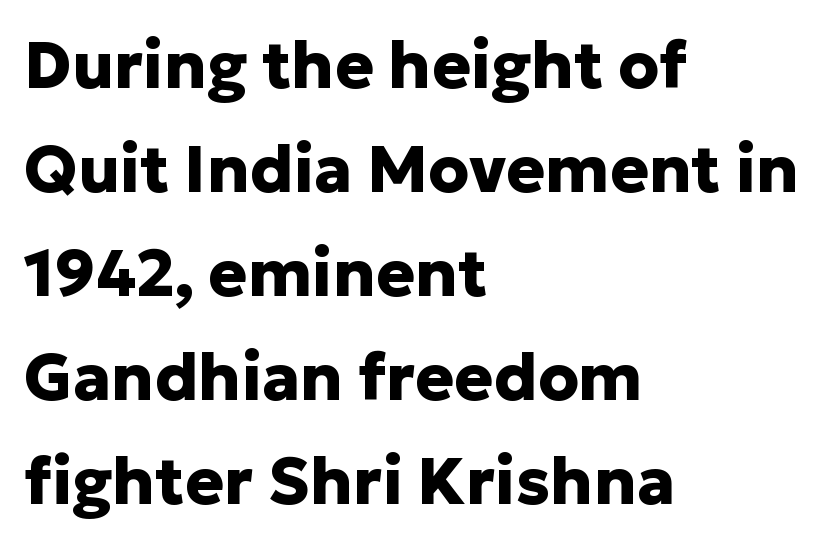
Regarding serifs, this sample does without them. Vertical spacing — default. Proportional: the letters do not fall into vertical columns. The letters stand upright; this is a roman face. One-word summary of the alignment: left.
